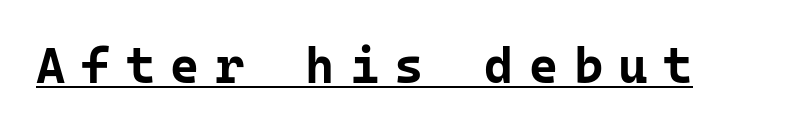
Q: Is the text bold? A: Yes.
Q: Is the text italic (slanted)? A: No, it is upright.
Q: Is the typeface a serif or a sans-serif typeface? A: Sans-serif.
Q: Is the text underlined? A: Yes.
Q: Is the spacing between letters normal or unusually wide? A: Unusually wide.
Q: Width (condensed, normal, or wide)? A: Normal.
Q: Stroke contrast? A: Low.
Q: x-height? A: Medium.
Q: Monospaced? A: Yes.
